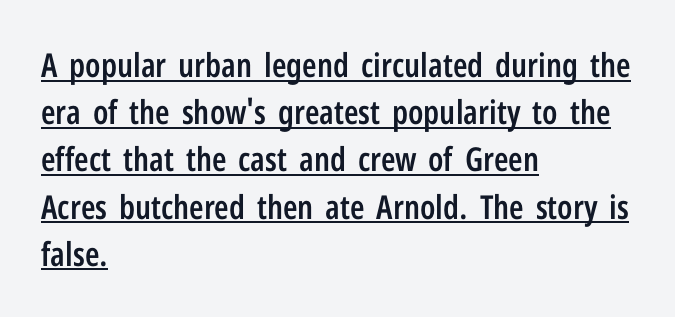
Check where the strokes stop: nothing finishes them off — pure sans. Between one letter and the next there's only the usual sliver of space. Caption: lettering with a line underneath. Reading down the block, your eye returns to a fixed left position each line.
